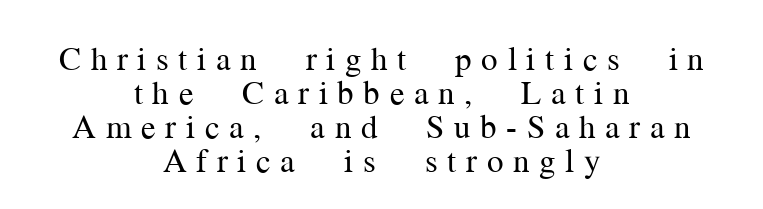
The letters advance in unequal steps, a hallmark of proportional type. Glyph-to-glyph distance is far greater than everyday printed text. Has an underline been added? It has not. The lines in this sample share a center point and differ in where they start and stop. The font sits on the lighter half of the weight spectrum, regular included.
